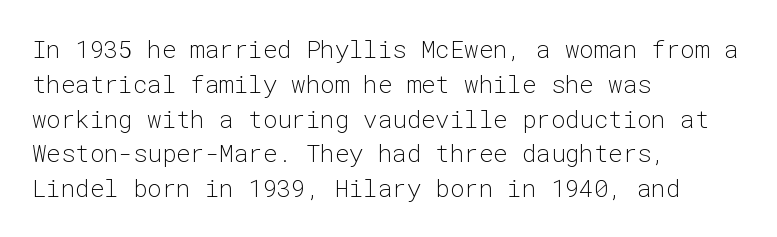
The image shows 24 px text type, upright; set left-aligned, normal line spacing (1.45x), normal letter spacing, not underlined.
